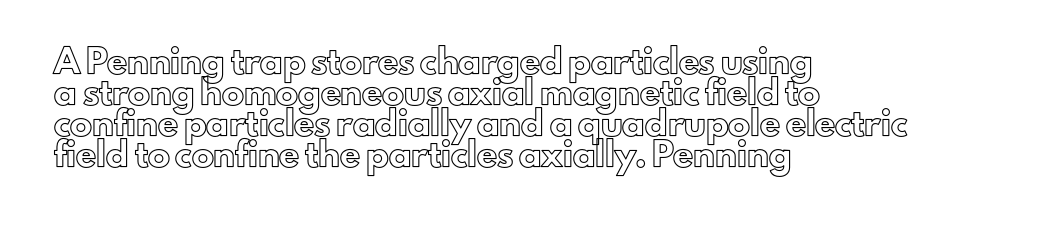
No italicization has been applied; the sample stays upright. The text block is weighted toward the left margin, trailing off unevenly rightward. Each row of text sits above clean, open space. Leading matches the norm, producing a regular column. Nobody touched the tracking dial on this one.
